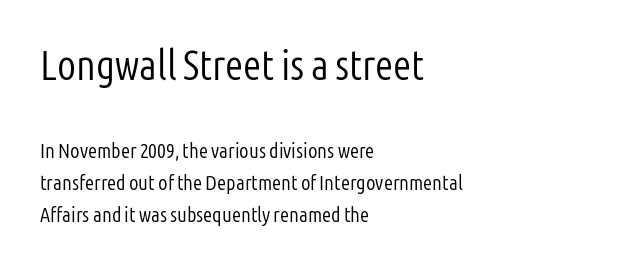
Q: Is the text bold? A: No.
Q: Is the text italic (slanted)? A: No, it is upright.
Q: Is the typeface a serif or a sans-serif typeface? A: Sans-serif.
Q: Is the text underlined? A: No.
Q: How is the paragraph aligned? A: Left-aligned.
Q: Is the spacing between letters normal or unusually wide? A: Normal.
Q: Is the spacing between lines tight, normal or loose? A: Normal.
Q: Which block of text is set in a larger size, the first (top) or the second (bottom)? A: The first (top) one.
Q: Width (condensed, normal, or wide)? A: Condensed.
Q: Stroke contrast? A: Low.
Q: x-height? A: Medium.
Q: Monospaced? A: No.
